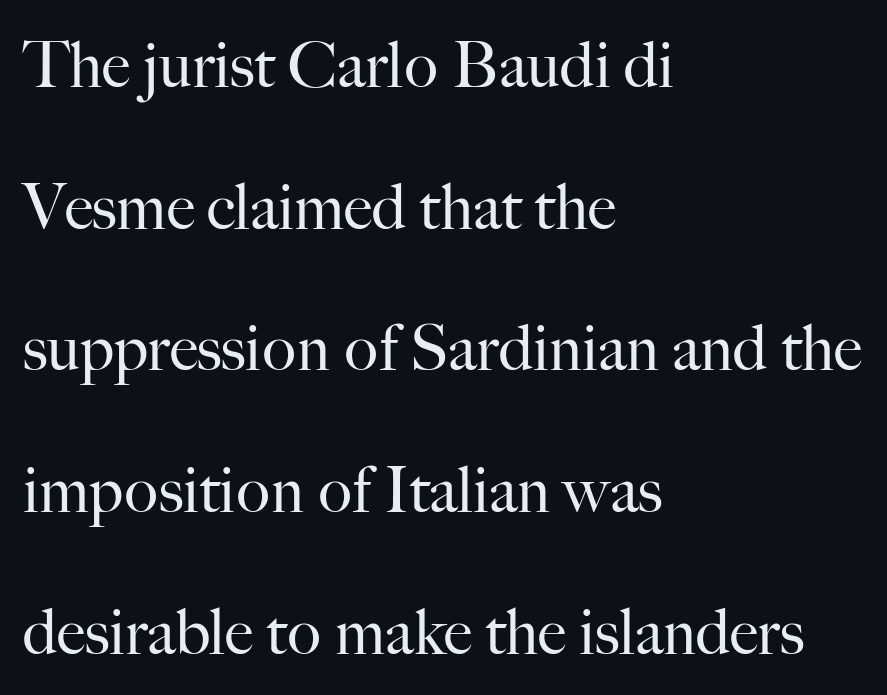
Q: Is the text bold? A: No.
Q: Is the text italic (slanted)? A: No, it is upright.
Q: Is the typeface a serif or a sans-serif typeface? A: Serif.
Q: Is the text underlined? A: No.
Q: How is the paragraph aligned? A: Left-aligned.
Q: Is the spacing between letters normal or unusually wide? A: Normal.
Q: Is the spacing between lines tight, normal or loose? A: Loose.
Q: Width (condensed, normal, or wide)? A: Normal.
Q: Stroke contrast? A: High.
Q: x-height? A: Small.
Q: Monospaced? A: No.
